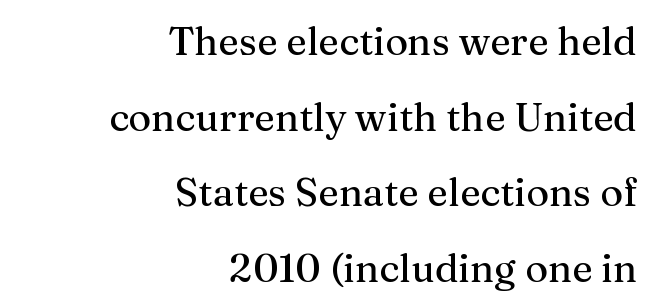
{"serif": "yes", "italic": "no", "width": "normal", "stroke_contrast": "medium", "x_height": "medium", "monospaced": "no", "underline": "no", "align": "right", "line_spacing": "loose", "line_spacing_ratio": 1.94, "letter_spacing": "normal", "letter_spacing_em": 0.0, "glyph_px": 39}
